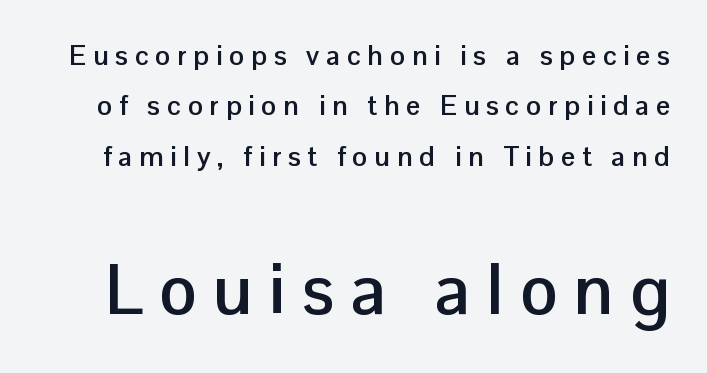
The image shows 70 px semibold sans-serif type, upright; set line spacing 1.8x, unusually wide letter spacing (+0.24 em), not underlined; the second (bottom) block is 2.5x larger; low stroke contrast and a medium x-height.
